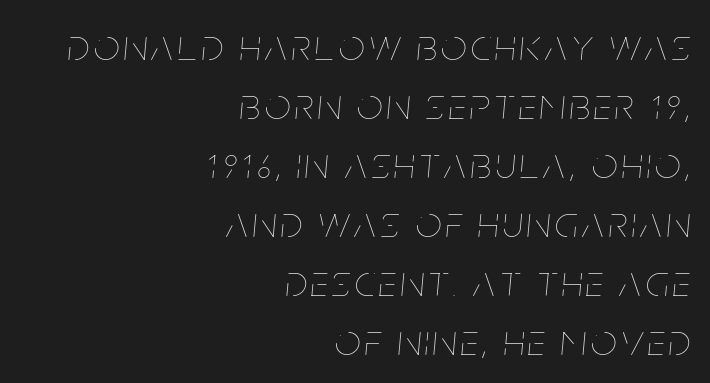
The image shows 45 px thin, condensed type, italic (leaning right); set right-aligned, normal line spacing (1.31x), not underlined; low stroke contrast and a large x-height.
